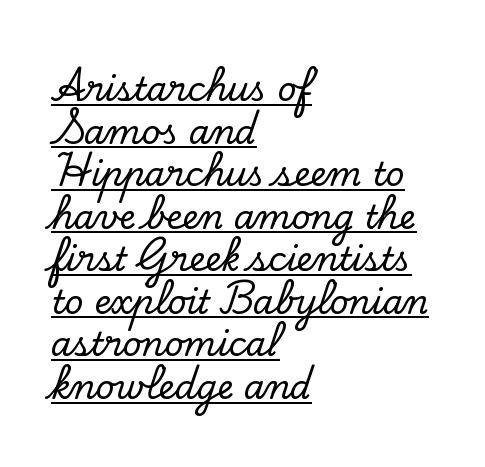
Q: Is the text italic (slanted)? A: Yes.
Q: Is the typeface a serif or a sans-serif typeface? A: Serif.
Q: Is the text underlined? A: Yes.
Q: How is the paragraph aligned? A: Left-aligned.
Q: Is the spacing between letters normal or unusually wide? A: Normal.
Q: Is the spacing between lines tight, normal or loose? A: Normal.
Q: Width (condensed, normal, or wide)? A: Normal.
Q: Stroke contrast? A: Low.
Q: x-height? A: Small.
Q: Monospaced? A: No.
